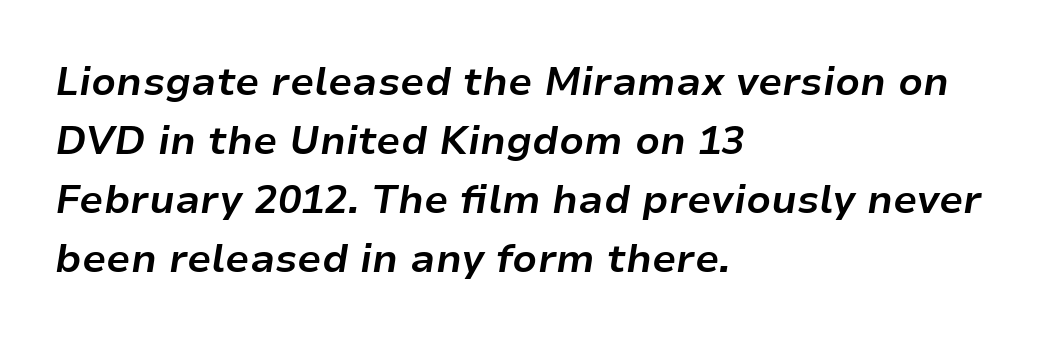
Q: Is the text bold? A: Yes.
Q: Is the text italic (slanted)? A: Yes, it leans right by about 9 degrees.
Q: Is the text underlined? A: No.
Q: How is the paragraph aligned? A: Left-aligned.
Q: Is the spacing between letters normal or unusually wide? A: Normal.
Q: Is the spacing between lines tight, normal or loose? A: Normal.
Q: Width (condensed, normal, or wide)? A: Normal.
Q: Stroke contrast? A: Low.
Q: x-height? A: Medium.
Q: Monospaced? A: No.
